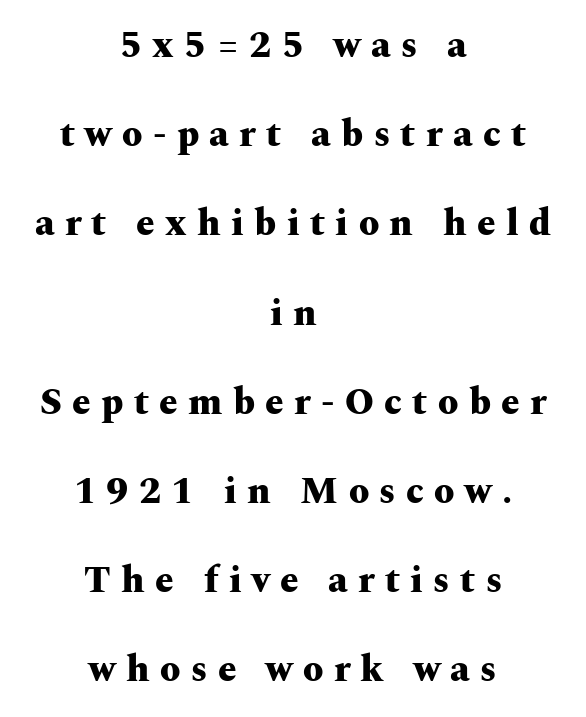
Q: Is the text bold? A: Yes.
Q: Is the text italic (slanted)? A: No, it is upright.
Q: Is the typeface a serif or a sans-serif typeface? A: Serif.
Q: Is the text underlined? A: No.
Q: How is the paragraph aligned? A: Centered.
Q: Is the spacing between letters normal or unusually wide? A: Unusually wide.
Q: Is the spacing between lines tight, normal or loose? A: Loose.
Q: Width (condensed, normal, or wide)? A: Wide.
Q: Stroke contrast? A: Medium.
Q: x-height? A: Medium.
Q: Monospaced? A: No.
